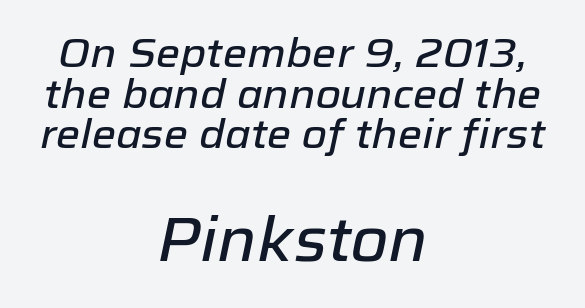
Q: Is the text italic (slanted)? A: Yes, it leans right by about 12 degrees.
Q: Is the text underlined? A: No.
Q: How is the paragraph aligned? A: Centered.
Q: Is the spacing between letters normal or unusually wide? A: Normal.
Q: Is the spacing between lines tight, normal or loose? A: Tight.
Q: Which block of text is set in a larger size, the first (top) or the second (bottom)? A: The second (bottom) one.
Q: Width (condensed, normal, or wide)? A: Normal.
Q: Stroke contrast? A: Low.
Q: x-height? A: Medium.
Q: Monospaced? A: No.
